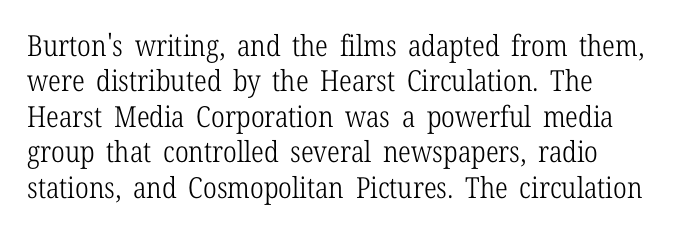
Q: Is the text bold? A: No.
Q: Is the text italic (slanted)? A: No, it is upright.
Q: Is the typeface a serif or a sans-serif typeface? A: Serif.
Q: Is the text underlined? A: No.
Q: Is the spacing between letters normal or unusually wide? A: Normal.
Q: Width (condensed, normal, or wide)? A: Condensed.
Q: Stroke contrast? A: Low.
Q: x-height? A: Medium.
Q: Monospaced? A: No.
